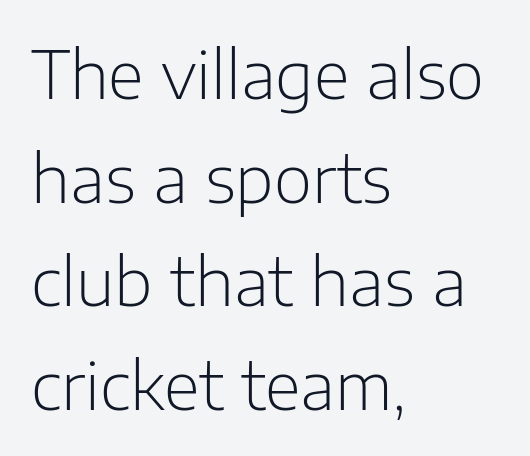
Q: Is the text bold? A: No.
Q: Is the text italic (slanted)? A: No, it is upright.
Q: Is the typeface a serif or a sans-serif typeface? A: Sans-serif.
Q: Is the text underlined? A: No.
Q: How is the paragraph aligned? A: Left-aligned.
Q: Is the spacing between letters normal or unusually wide? A: Normal.
Q: Is the spacing between lines tight, normal or loose? A: Normal.
Q: Width (condensed, normal, or wide)? A: Normal.
Q: Stroke contrast? A: Low.
Q: x-height? A: Medium.
Q: Monospaced? A: No.
